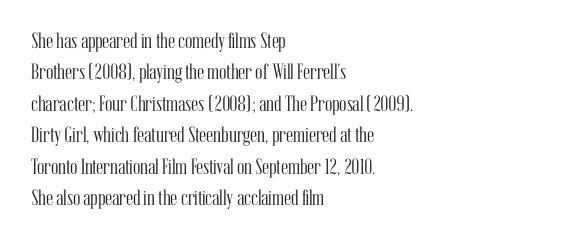
The image shows 22 px text type, upright; set left-aligned, normal line spacing (1.43x), normal letter spacing, not underlined.
